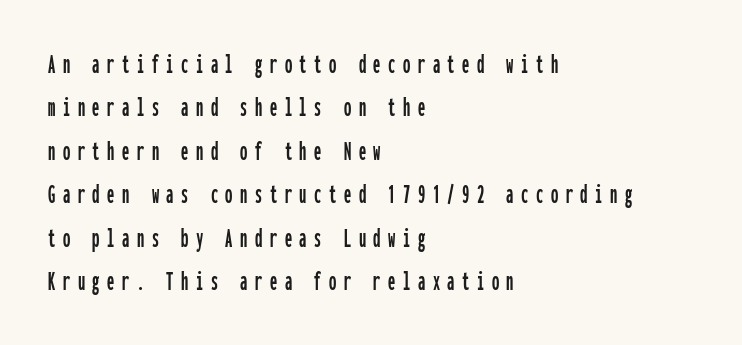
Q: Is the text italic (slanted)? A: No, it is upright.
Q: Is the typeface a serif or a sans-serif typeface? A: Sans-serif.
Q: Is the text underlined? A: No.
Q: How is the paragraph aligned? A: Left-aligned.
Q: Is the spacing between letters normal or unusually wide? A: Unusually wide.
Q: Is the spacing between lines tight, normal or loose? A: Normal.
Q: Width (condensed, normal, or wide)? A: Condensed.
Q: Stroke contrast? A: Low.
Q: x-height? A: Medium.
Q: Monospaced? A: Yes.
